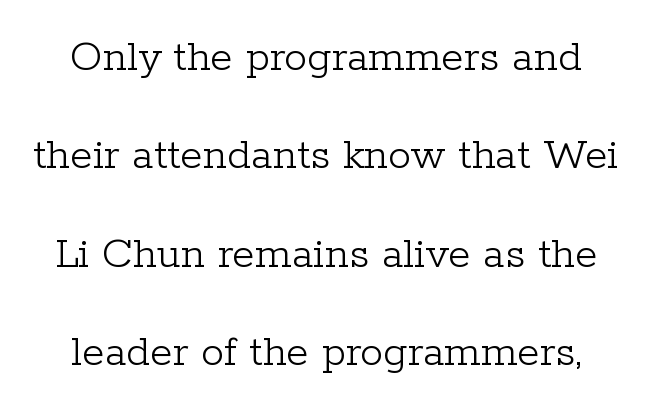
The image shows 46 px light serif type, upright; set loose line spacing (2.14x), normal letter spacing, not underlined; low stroke contrast and a medium x-height.
